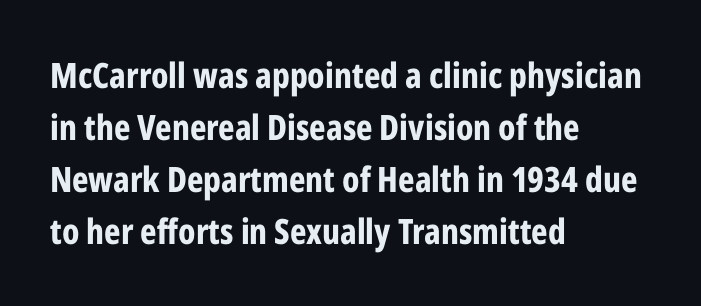
The image shows 35 px bold, condensed sans-serif type, upright; set left-aligned, normal line spacing (1.49x), normal letter spacing, not underlined; low stroke contrast and a medium x-height.
